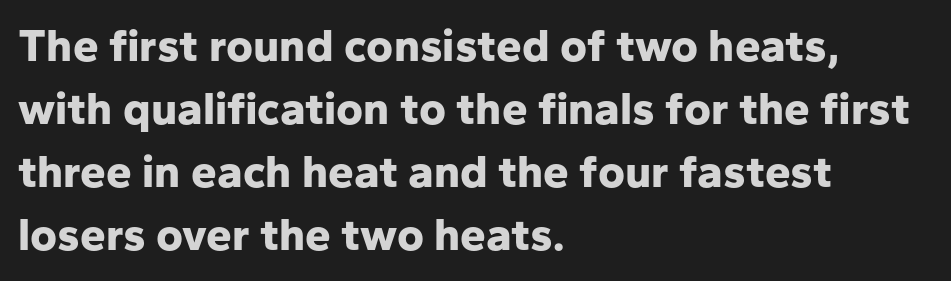
Q: Is the text bold? A: Yes.
Q: Is the text italic (slanted)? A: No, it is upright.
Q: Is the typeface a serif or a sans-serif typeface? A: Sans-serif.
Q: Is the text underlined? A: No.
Q: How is the paragraph aligned? A: Left-aligned.
Q: Is the spacing between letters normal or unusually wide? A: Normal.
Q: Is the spacing between lines tight, normal or loose? A: Normal.
Q: Width (condensed, normal, or wide)? A: Normal.
Q: Stroke contrast? A: Low.
Q: x-height? A: Medium.
Q: Monospaced? A: No.
